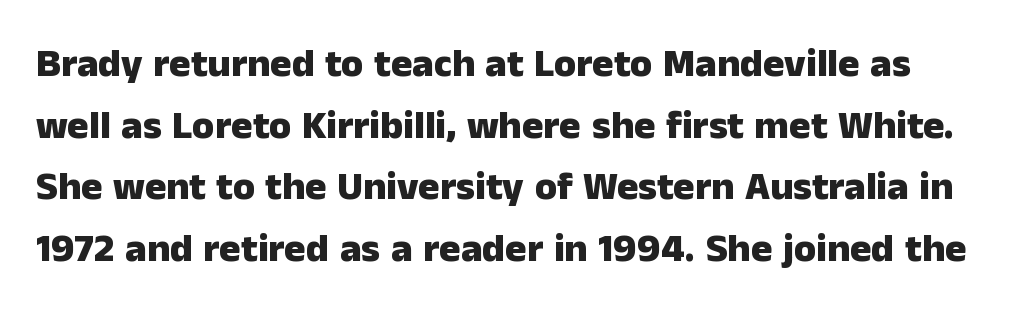
{"serif": "no", "italic": "no", "bold": "yes", "weight": "heavy", "width": "normal", "stroke_contrast": "low", "x_height": "medium", "monospaced": "no", "underline": "no", "line_spacing": "normal", "line_spacing_ratio": 1.54, "letter_spacing": "normal", "letter_spacing_em": 0.0, "glyph_px": 40}
